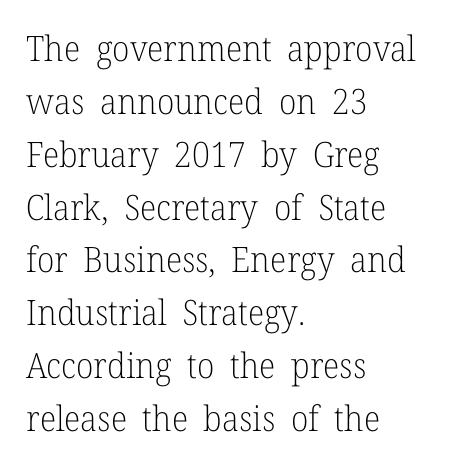
The image shows 35 px light serif type, upright; set left-aligned, normal line spacing (1.51x), normal letter spacing, not underlined; low stroke contrast and a medium x-height.
